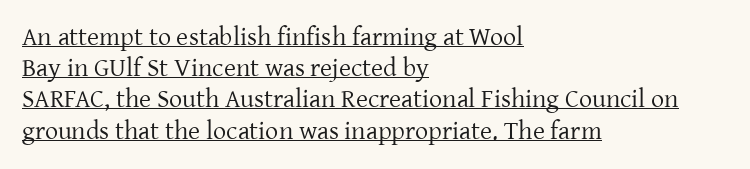
The image shows 26 px text type, upright; set left-aligned, line spacing 1.2x, normal letter spacing, underlined.
